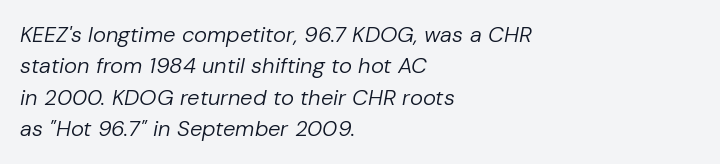
The image shows 22 px text type, italic (leaning right); set left-aligned, normal line spacing (1.43x), normal letter spacing, not underlined.
